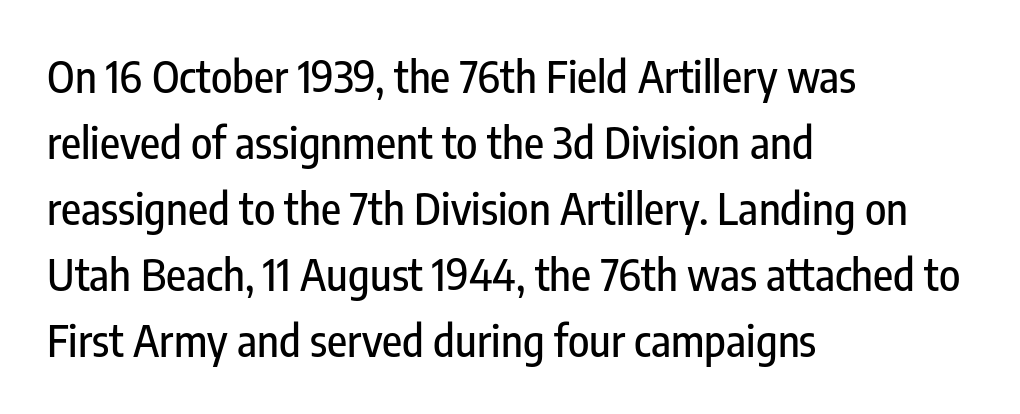
Whoever set this chose a conventional vertical rhythm. The letters carry no serifs — their stems end cleanly without finishing strokes. Every character sits straight up, as roman type does. Here the designer chose a conventional face with non-uniform glyph widths.
